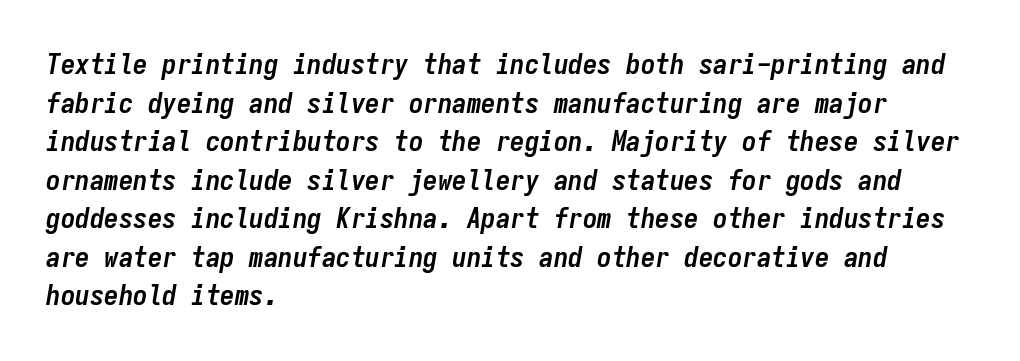
Is there much room between lines? A standard amount, neither cramped nor airy. This rendering leaves character spacing at its baseline value. Short and long lines alike share a common starting point at left. The glyphs have the mass of a bold cut. Note the uniform advance width — an 'i' takes as much space as an 'm'. Designer's note — italics engaged.
